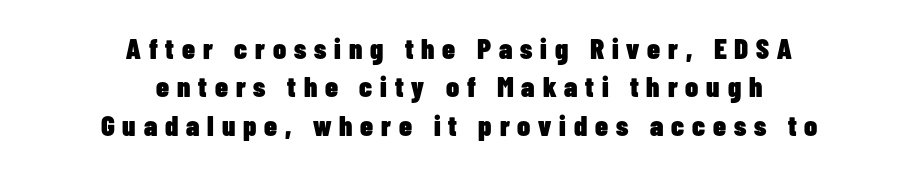
Q: Is the text bold? A: Yes.
Q: Is the text italic (slanted)? A: No, it is upright.
Q: Is the typeface a serif or a sans-serif typeface? A: Sans-serif.
Q: Is the text underlined? A: No.
Q: How is the paragraph aligned? A: Centered.
Q: Is the spacing between letters normal or unusually wide? A: Unusually wide.
Q: Is the spacing between lines tight, normal or loose? A: Normal.
Q: Width (condensed, normal, or wide)? A: Condensed.
Q: Stroke contrast? A: Low.
Q: x-height? A: Medium.
Q: Monospaced? A: No.
